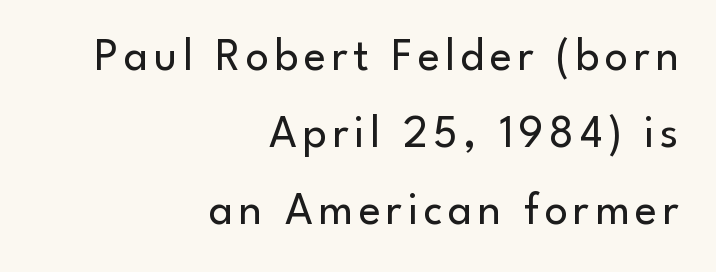
Compared with a typical body face, this is equally light or lighter still. Right-aligned paragraph, ragged on the left. Plain, unruled lines of type. Nope, no serifs anywhere on these letters. Proportional: the letters do not fall into vertical columns. Vertically, the passage feels balanced, rows spaced as you'd expect.
